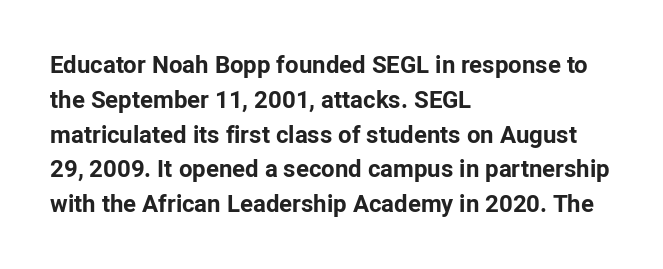
Q: Is the text bold? A: Yes.
Q: Is the text italic (slanted)? A: No, it is upright.
Q: Is the text underlined? A: No.
Q: How is the paragraph aligned? A: Left-aligned.
Q: Is the spacing between letters normal or unusually wide? A: Normal.
Q: Is the spacing between lines tight, normal or loose? A: Normal.
